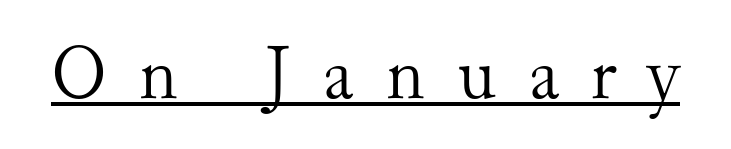
{"serif": "yes", "italic": "no", "bold": "no", "weight": "light", "width": "normal", "stroke_contrast": "medium", "x_height": "small", "monospaced": "no", "underline": "yes", "letter_spacing": "wide", "letter_spacing_em": 0.41, "glyph_px": 78}
